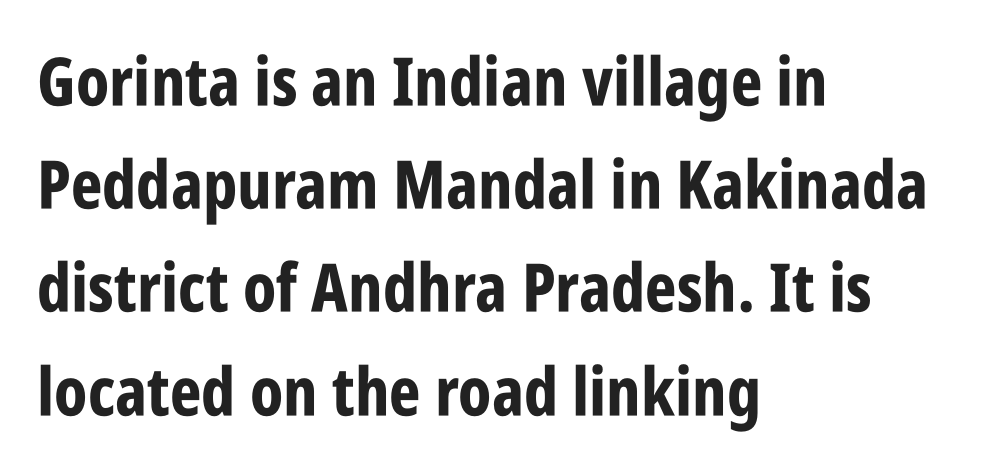
The image shows 67 px bold, condensed sans-serif type, upright; set left-aligned, normal line spacing (1.54x), normal letter spacing, not underlined; low stroke contrast and a large x-height.
